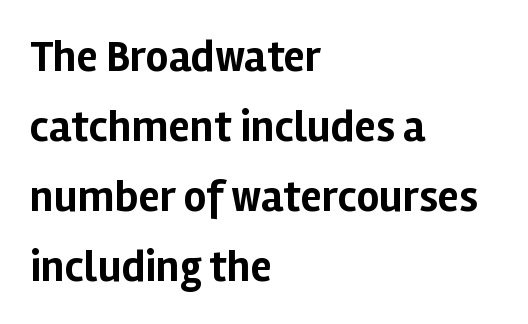
{"serif": "no", "italic": "no", "bold": "yes", "weight": "bold", "width": "normal", "stroke_contrast": "low", "x_height": "medium", "monospaced": "no", "underline": "no", "align": "left", "line_spacing": "normal", "line_spacing_ratio": 1.59, "letter_spacing": "normal", "letter_spacing_em": 0.0, "glyph_px": 44}
